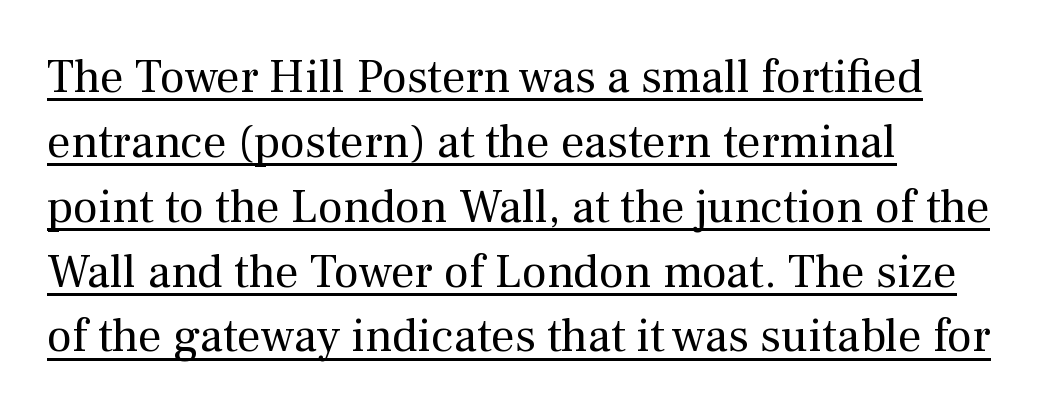
{"serif": "yes", "italic": "no", "bold": "no", "weight": "regular", "width": "normal", "stroke_contrast": "medium", "x_height": "medium", "monospaced": "no", "underline": "yes", "align": "left", "line_spacing": "normal", "line_spacing_ratio": 1.38, "letter_spacing": "normal", "letter_spacing_em": 0.0, "glyph_px": 47}
